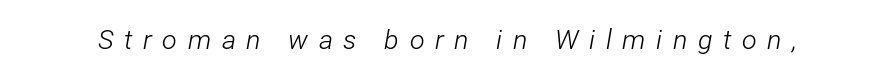
{"italic": "yes", "lean": "right", "slant_degrees": 12, "bold": "no", "underline": "no", "letter_spacing": "wide", "letter_spacing_em": 0.39, "glyph_px": 27}
